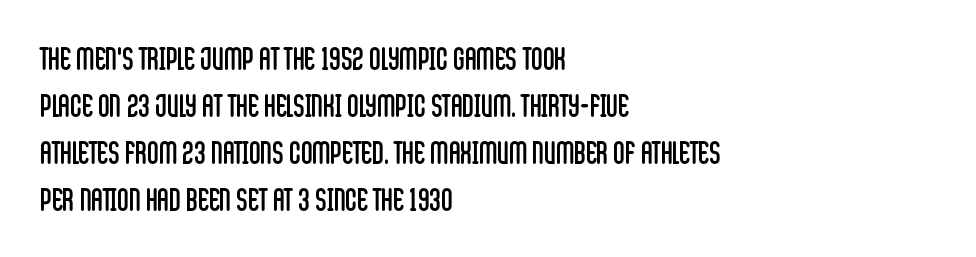
{"serif": "no", "italic": "no", "bold": "no", "weight": "regular", "width": "condensed", "stroke_contrast": "low", "x_height": "large", "monospaced": "no", "underline": "no", "align": "left", "line_spacing": "normal", "line_spacing_ratio": 1.47, "letter_spacing": "normal", "letter_spacing_em": 0.0, "glyph_px": 32}
